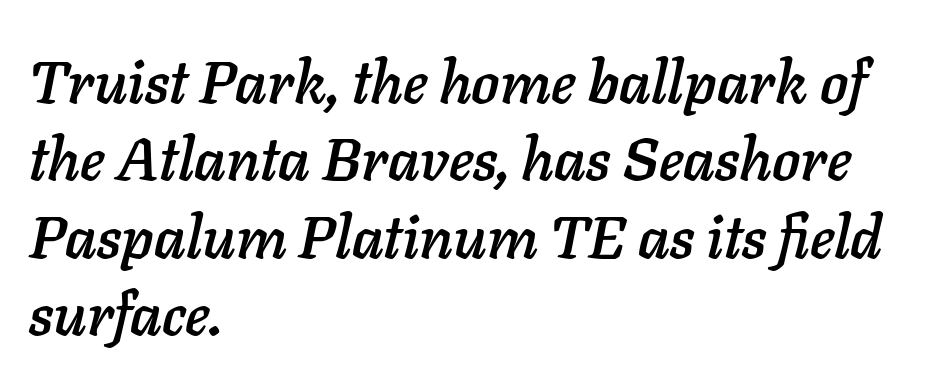
{"italic": "yes", "lean": "right", "slant_degrees": 11, "width": "normal", "stroke_contrast": "low", "x_height": "medium", "monospaced": "no", "underline": "no", "align": "left", "line_spacing": "normal", "line_spacing_ratio": 1.31, "letter_spacing": "normal", "letter_spacing_em": 0.0, "glyph_px": 59}
